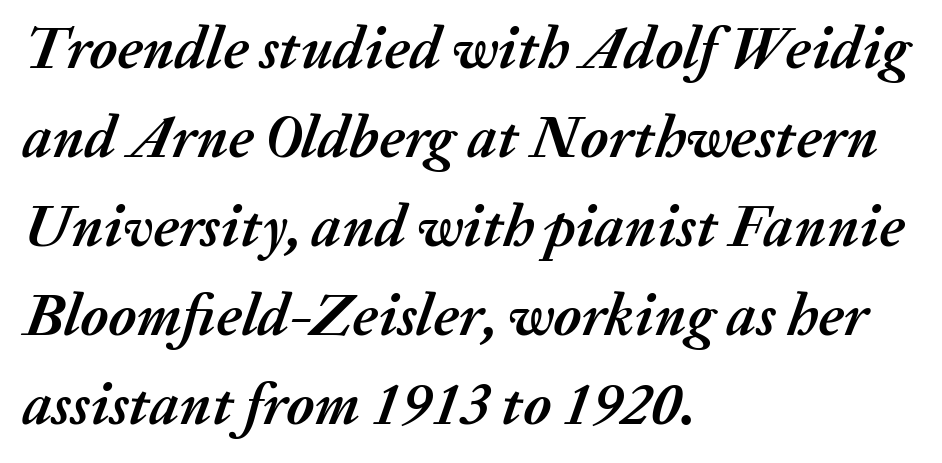
Q: Is the text bold? A: Yes.
Q: Is the text italic (slanted)? A: Yes, it leans right by about 20 degrees.
Q: Is the text underlined? A: No.
Q: How is the paragraph aligned? A: Left-aligned.
Q: Is the spacing between letters normal or unusually wide? A: Normal.
Q: Is the spacing between lines tight, normal or loose? A: Normal.
Q: Width (condensed, normal, or wide)? A: Normal.
Q: Stroke contrast? A: Medium.
Q: x-height? A: Medium.
Q: Monospaced? A: No.
